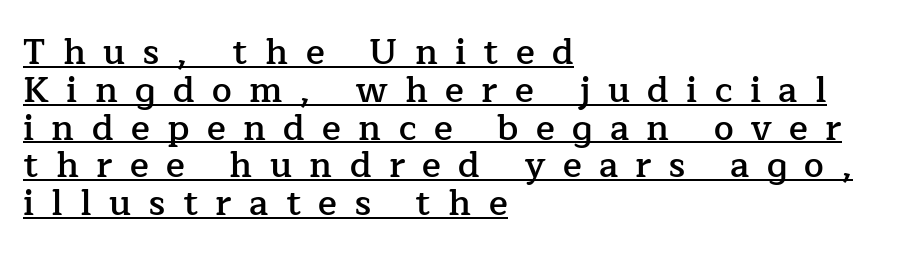
These lines carry some extra weight — a demibold, not a full bold. The typeface chosen for these lines features serifs. Each word looks stretched out because of the extra space between its letters. Short and long lines alike share a common starting point at left. Successive baselines arrive quickly, one right under another.
